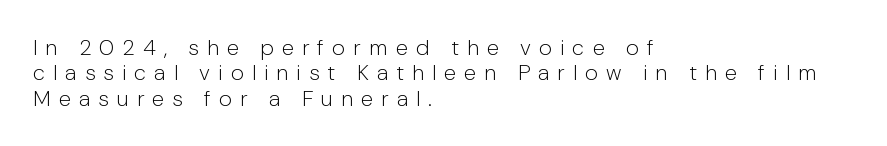
{"italic": "no", "bold": "no", "underline": "no", "align": "left", "line_spacing": "tight", "line_spacing_ratio": 1.15, "letter_spacing": "wide", "letter_spacing_em": 0.37, "glyph_px": 22}
